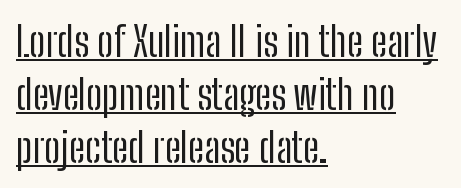
This is the regular roman posture of the typeface. Compared with a typical body face, this is equally light or lighter still. Each letter keeps its own natural width here, so spacing adapts to shape. Line starts are locked; line ends wander. Interline gaps are of average width in this sample. Letterform terminals end flat and unadorned throughout the passage.
